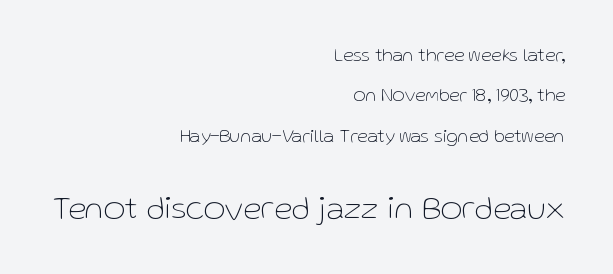
{"serif": "no", "italic": "no", "bold": "no", "weight": "thin", "width": "normal", "stroke_contrast": "low", "x_height": "medium", "monospaced": "no", "underline": "no", "align": "right", "line_spacing": "loose", "line_spacing_ratio": 2.13, "letter_spacing": "normal", "letter_spacing_em": 0.0, "larger_block": "second", "size_ratio": 1.74, "glyph_px": 33}
